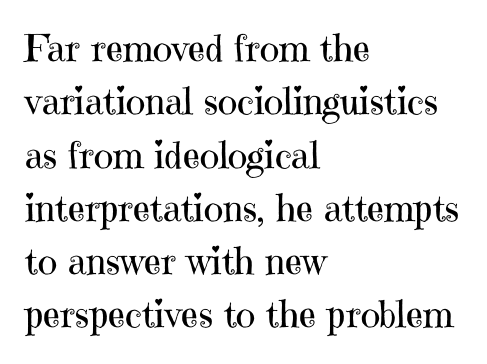
Q: Is the text bold? A: No.
Q: Is the text italic (slanted)? A: No, it is upright.
Q: Is the typeface a serif or a sans-serif typeface? A: Serif.
Q: Is the text underlined? A: No.
Q: How is the paragraph aligned? A: Left-aligned.
Q: Is the spacing between letters normal or unusually wide? A: Normal.
Q: Is the spacing between lines tight, normal or loose? A: Normal.
Q: Width (condensed, normal, or wide)? A: Normal.
Q: Stroke contrast? A: High.
Q: x-height? A: Medium.
Q: Monospaced? A: No.
